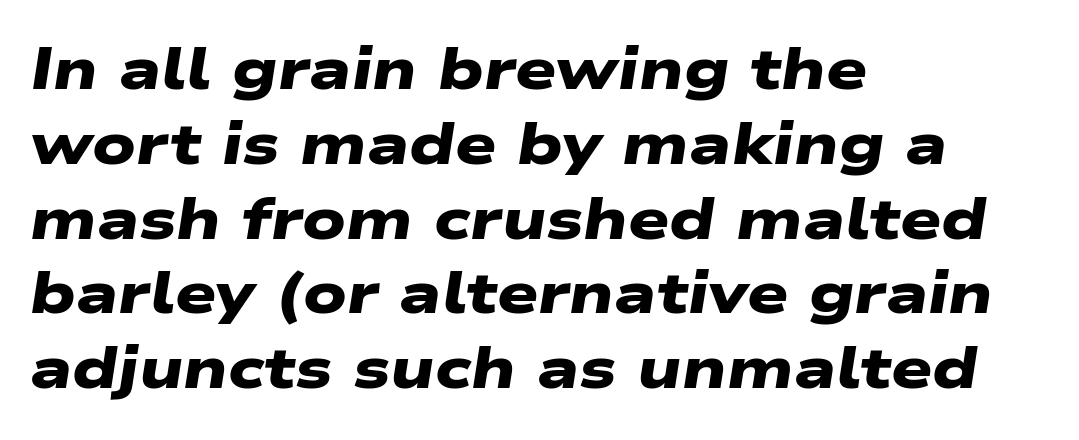
Q: Is the text bold? A: Yes.
Q: Is the typeface a serif or a sans-serif typeface? A: Sans-serif.
Q: Is the text underlined? A: No.
Q: How is the paragraph aligned? A: Left-aligned.
Q: Is the spacing between letters normal or unusually wide? A: Normal.
Q: Is the spacing between lines tight, normal or loose? A: Normal.
Q: Width (condensed, normal, or wide)? A: Wide.
Q: Stroke contrast? A: Low.
Q: x-height? A: Medium.
Q: Monospaced? A: No.
